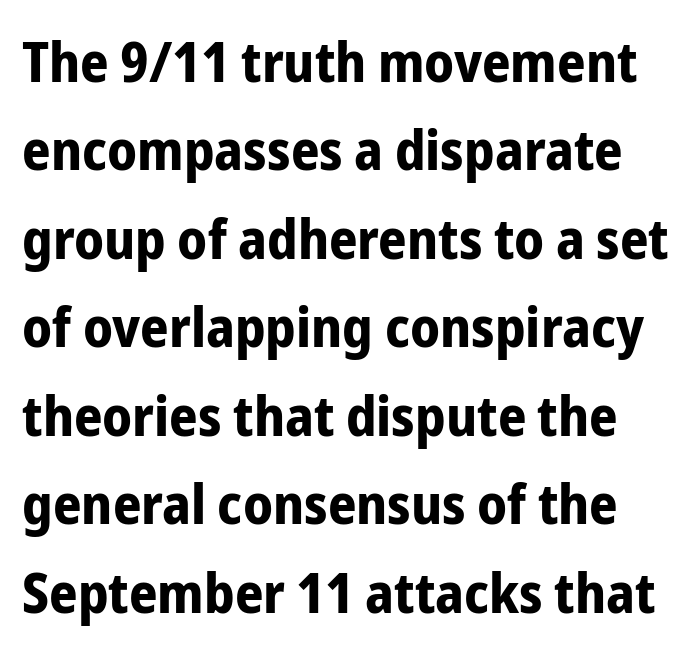
Q: Is the text bold? A: Yes.
Q: Is the text italic (slanted)? A: No, it is upright.
Q: Is the typeface a serif or a sans-serif typeface? A: Sans-serif.
Q: Is the text underlined? A: No.
Q: Is the spacing between letters normal or unusually wide? A: Normal.
Q: Is the spacing between lines tight, normal or loose? A: Normal.
Q: Width (condensed, normal, or wide)? A: Condensed.
Q: Stroke contrast? A: Low.
Q: x-height? A: Medium.
Q: Monospaced? A: No.
